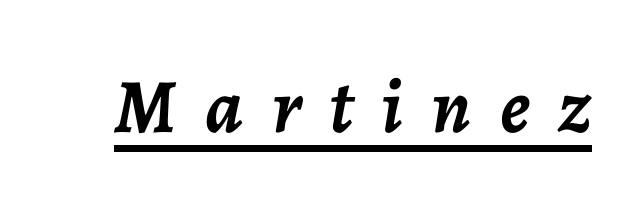
Q: Is the text bold? A: Yes.
Q: Is the text italic (slanted)? A: Yes, it leans right by about 7 degrees.
Q: Is the text underlined? A: Yes.
Q: Is the spacing between letters normal or unusually wide? A: Unusually wide.
Q: Width (condensed, normal, or wide)? A: Normal.
Q: Stroke contrast? A: Low.
Q: x-height? A: Medium.
Q: Monospaced? A: No.
